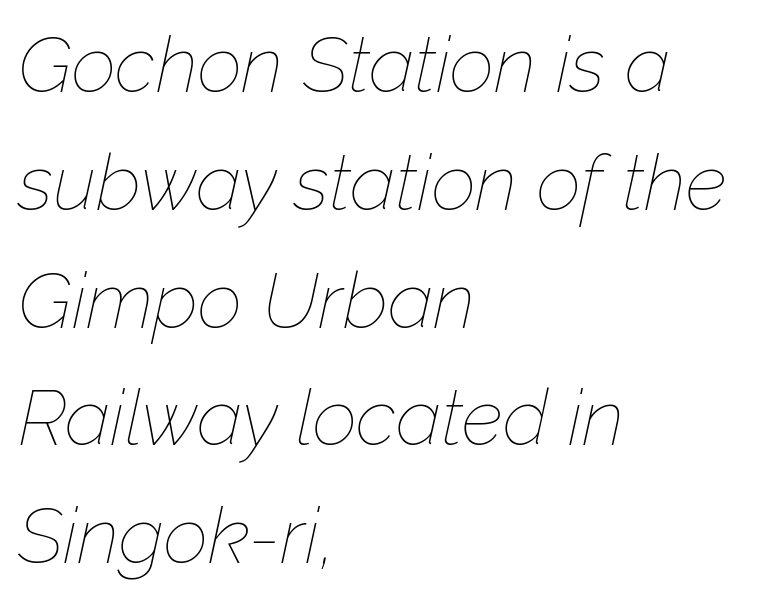
The image shows 78 px thin type, italic (leaning right); set left-aligned, normal line spacing (1.51x), normal letter spacing, not underlined; low stroke contrast and a medium x-height.
